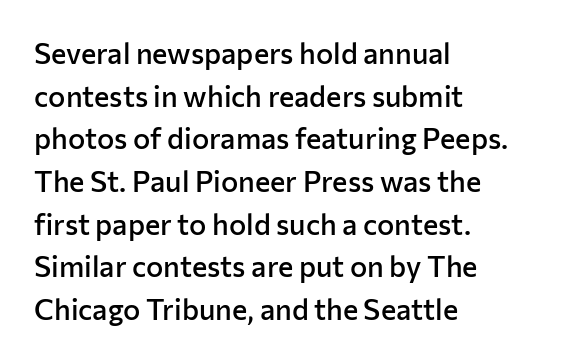
The image shows 29 px semibold sans-serif type, upright; set left-aligned, normal line spacing (1.47x), normal letter spacing, not underlined; low stroke contrast and a medium x-height.
